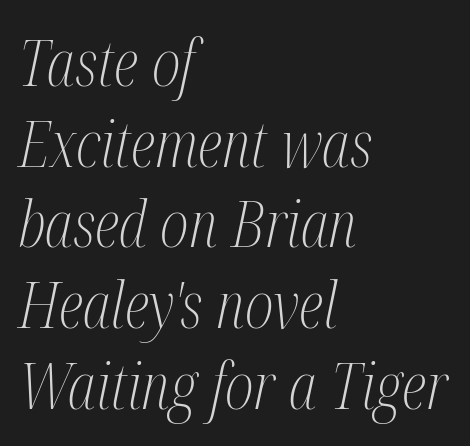
Q: Is the text bold? A: No.
Q: Is the text italic (slanted)? A: Yes, it leans right by about 12 degrees.
Q: Is the typeface a serif or a sans-serif typeface? A: Serif.
Q: Is the text underlined? A: No.
Q: How is the paragraph aligned? A: Left-aligned.
Q: Is the spacing between letters normal or unusually wide? A: Normal.
Q: Is the spacing between lines tight, normal or loose? A: Normal.
Q: Width (condensed, normal, or wide)? A: Condensed.
Q: Stroke contrast? A: Medium.
Q: x-height? A: Medium.
Q: Monospaced? A: No.
